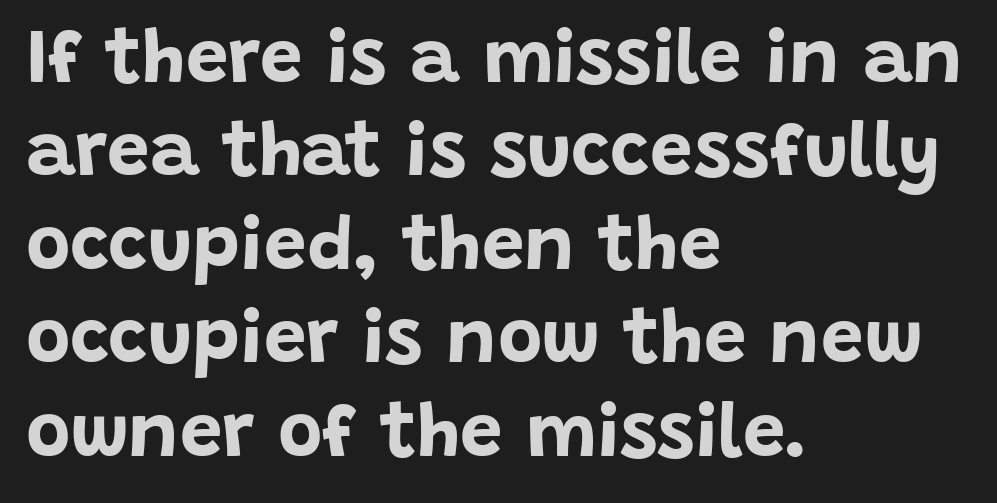
The image shows 76 px bold sans-serif type, upright; set left-aligned, line spacing 1.23x, normal letter spacing, not underlined; low stroke contrast and a large x-height.
